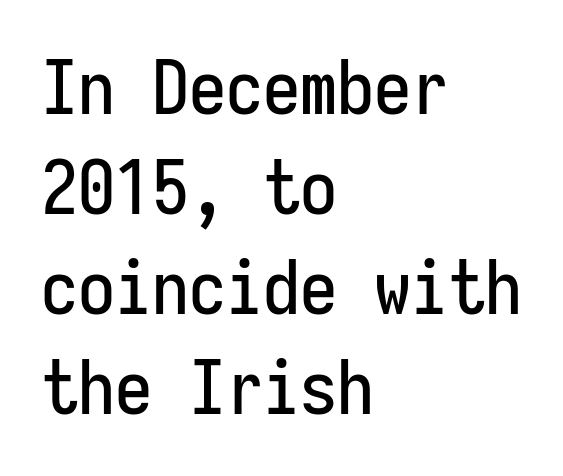
The image shows 74 px condensed sans-serif type, upright, monospaced; set left-aligned, normal line spacing (1.35x), normal letter spacing, not underlined; low stroke contrast and a medium x-height.
